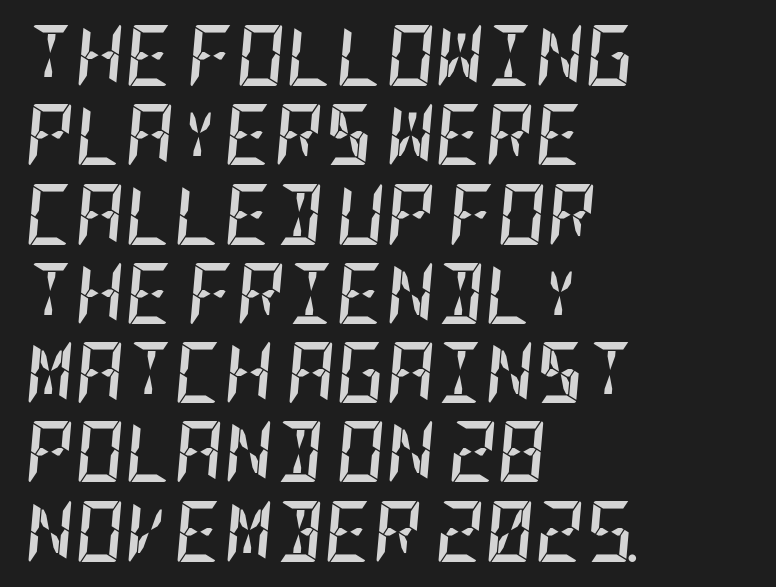
Does the copy run flush right? No — it runs flush left. Honestly, there is no underline to notice here at all. Vertical spacing — default. Nothing unusual about the tracking: characters are spaced as the font intends. An italicized treatment has been applied to the whole sample.
